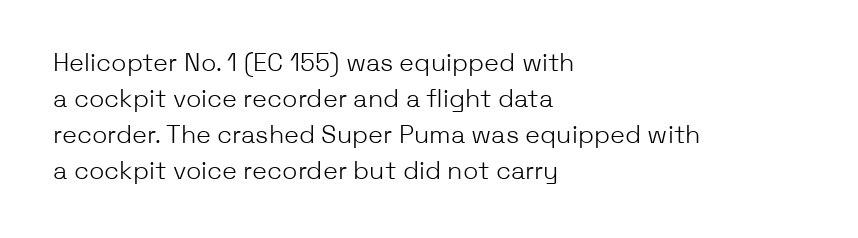
Q: Is the text bold? A: No.
Q: Is the text italic (slanted)? A: No, it is upright.
Q: Is the text underlined? A: No.
Q: How is the paragraph aligned? A: Left-aligned.
Q: Is the spacing between letters normal or unusually wide? A: Normal.
Q: Is the spacing between lines tight, normal or loose? A: Normal.
